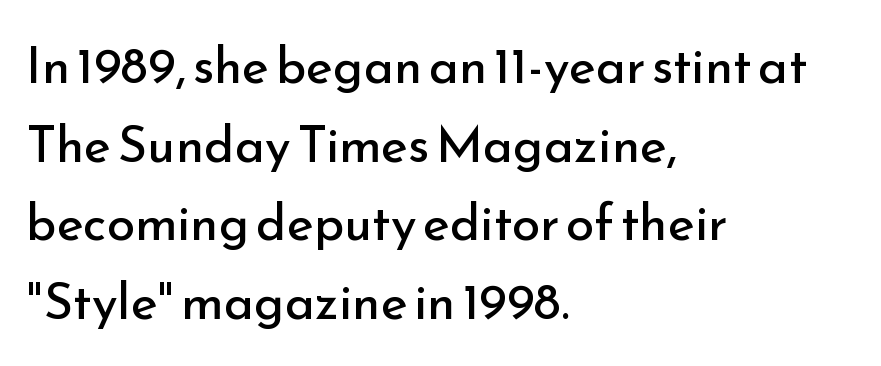
Q: Is the text bold? A: No.
Q: Is the text italic (slanted)? A: No, it is upright.
Q: Is the typeface a serif or a sans-serif typeface? A: Sans-serif.
Q: Is the text underlined? A: No.
Q: How is the paragraph aligned? A: Left-aligned.
Q: Is the spacing between letters normal or unusually wide? A: Normal.
Q: Is the spacing between lines tight, normal or loose? A: Normal.
Q: Width (condensed, normal, or wide)? A: Normal.
Q: Stroke contrast? A: Low.
Q: x-height? A: Small.
Q: Monospaced? A: No.
